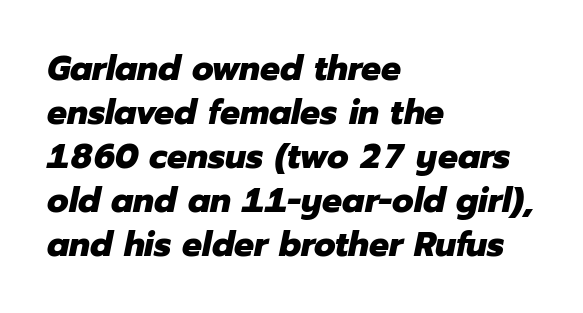
Regular leading. Any mark beneath the type? The region is blank. Look at the stroke-to-counter ratio: heavy, a bold. You could not count columns in this text — the font is proportionally spaced. Does the lettering tilt? It does — this is italic.
